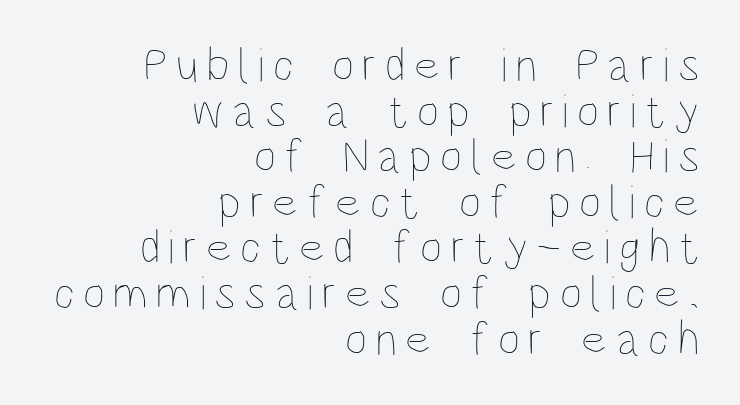
Underlining? Definitely not there. Alignment: flush right. Think of a printed novel: that variable character pitch is what you see here. Posture: vertical. The lines are packed closely together with very little leading. Ink coverage per letter is moderate at most.
